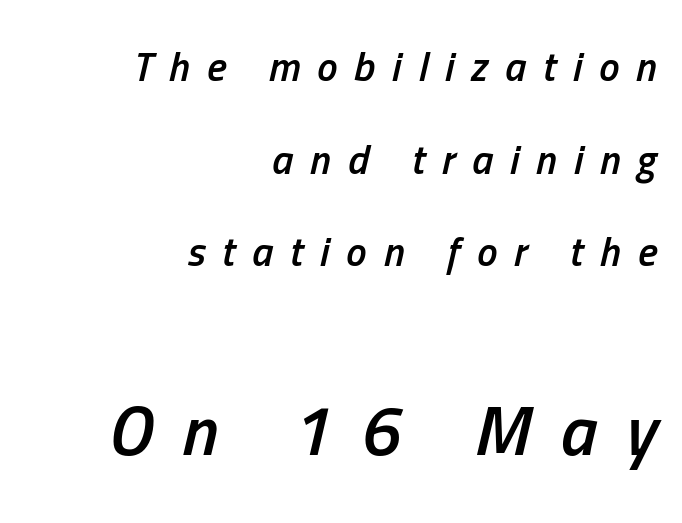
Q: Is the text bold? A: Semi-bold.
Q: Is the text italic (slanted)? A: Yes, it leans right by about 13 degrees.
Q: Is the text underlined? A: No.
Q: How is the paragraph aligned? A: Right-aligned.
Q: Is the spacing between letters normal or unusually wide? A: Unusually wide.
Q: Is the spacing between lines tight, normal or loose? A: Loose.
Q: Which block of text is set in a larger size, the first (top) or the second (bottom)? A: The second (bottom) one.
Q: Width (condensed, normal, or wide)? A: Condensed.
Q: Stroke contrast? A: Low.
Q: x-height? A: Medium.
Q: Monospaced? A: No.
